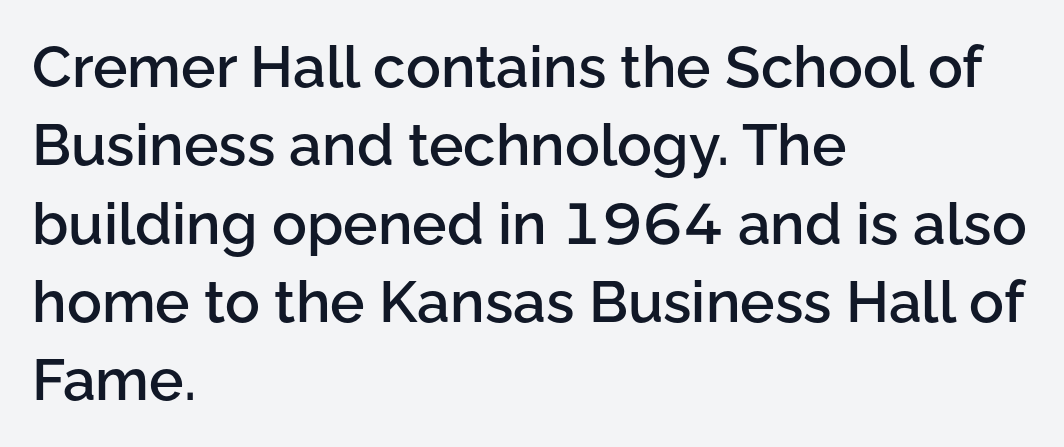
{"serif": "no", "italic": "no", "bold": "semi", "weight": "semibold", "width": "normal", "stroke_contrast": "low", "x_height": "medium", "monospaced": "no", "underline": "no", "align": "left", "line_spacing": "normal", "line_spacing_ratio": 1.35, "letter_spacing": "normal", "letter_spacing_em": 0.0, "glyph_px": 58}
